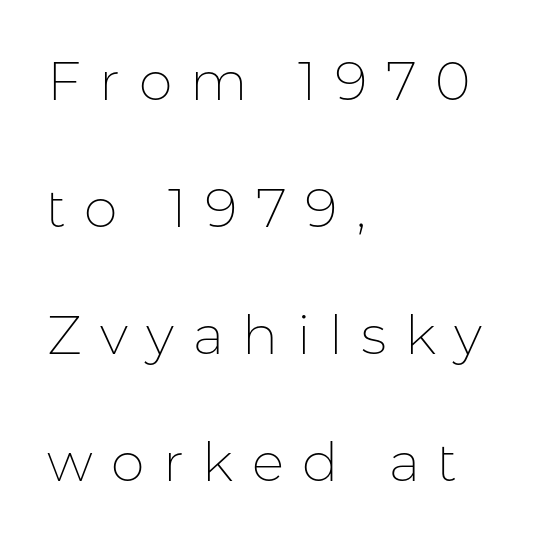
The characters are drawn with everyday or finer stroke widths. The setting favours the left margin, as ordinary paragraphs usually do. Widely set lines give the paragraph a tall, airy silhouette. Tall strokes in this sample are plumb rather than angled. Proportional: the letters do not fall into vertical columns.
